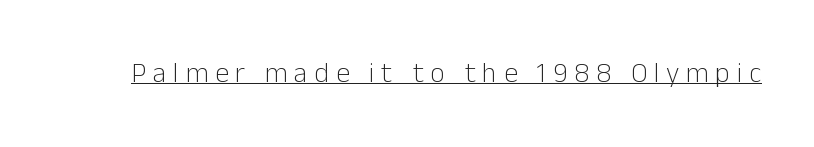
The image shows 28 px light sans-serif type, upright; set unusually wide letter spacing (+0.24 em), underlined; low stroke contrast and a medium x-height.
